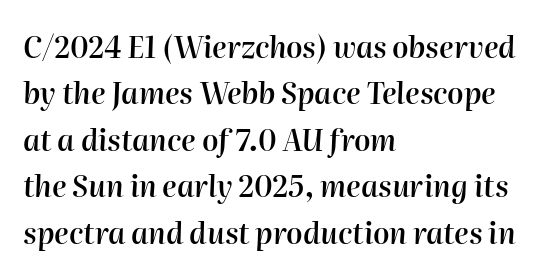
The image shows 29 px semibold type, italic (leaning right); set left-aligned, normal line spacing (1.6x), normal letter spacing, not underlined; high stroke contrast and a medium x-height.
